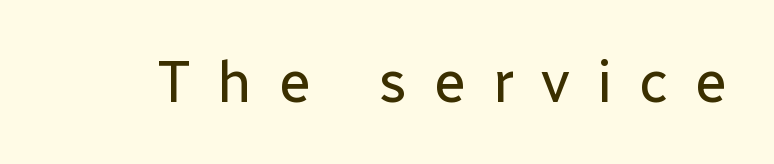
Character widths vary here, with narrow letters taking less room than wide ones. Plain, unruled lines of type. Each stroke keeps to a modest, everyday thickness or less. This rendering employs a face without finishing strokes, i.e., a sans-serif.
